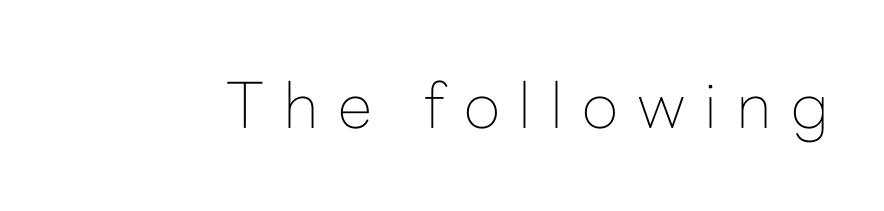
The image shows 63 px thin sans-serif type, upright; set unusually wide letter spacing (+0.3 em), not underlined; low stroke contrast and a medium x-height.
